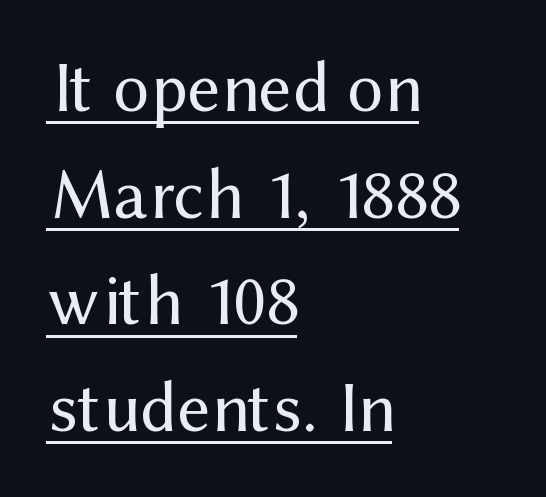
Is the type heavy? It reads as light-to-regular instead. Visually the block forms a straight wall on the left and a jagged coastline on the right. What's the leading like? Ordinary, nothing unusual. The passage shown is underscored from start to finish. Here the designer chose a conventional face with non-uniform glyph widths. Standard letterfit; no display-style spreading of the glyphs.
